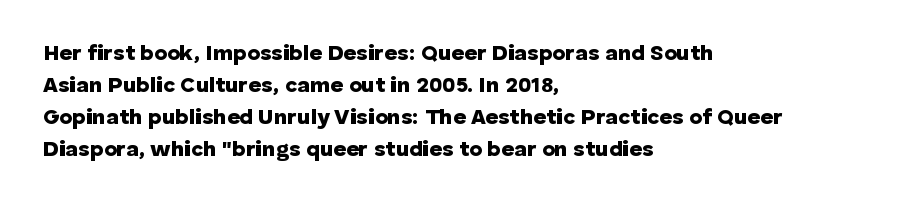
{"italic": "no", "bold": "yes", "underline": "no", "align": "left", "line_spacing": "normal", "line_spacing_ratio": 1.45, "letter_spacing": "normal", "letter_spacing_em": 0.0, "glyph_px": 22}
